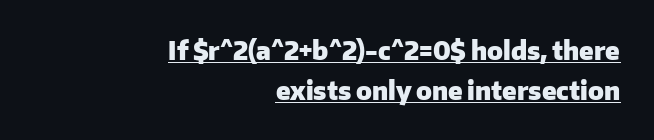
One-word summary of the alignment: right. Glyph-to-glyph distance matches everyday printed text. The lines sit at an ordinary, default distance from one another. Descenders here cross a horizontal rule under the line.
